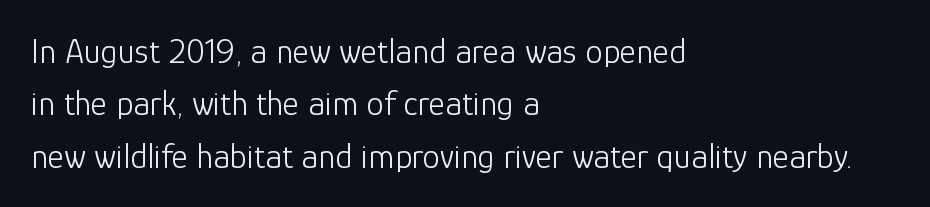
The image shows 35 px light sans-serif type, upright; set left-aligned, normal line spacing (1.5x), normal letter spacing, not underlined; low stroke contrast and a medium x-height.
